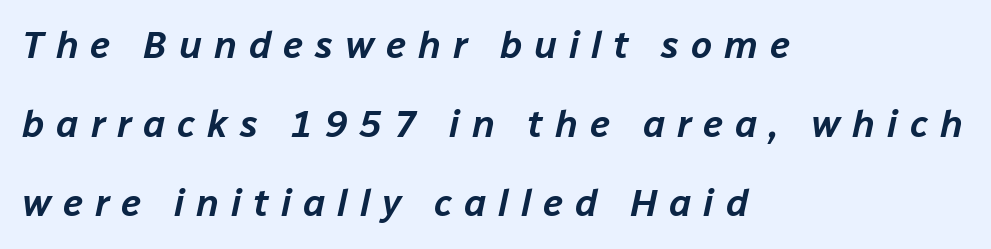
The image shows 38 px text type, italic (leaning right); set left-aligned, loose line spacing (2.08x), unusually wide letter spacing (+0.31 em), not underlined; low stroke contrast and a medium x-height.
